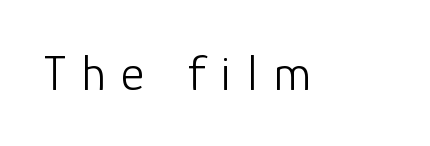
The image shows 51 px light sans-serif type, upright; set unusually wide letter spacing (+0.31 em), not underlined; low stroke contrast and a medium x-height.
